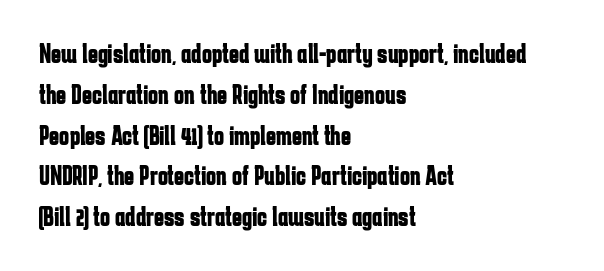
{"italic": "no", "bold": "yes", "underline": "no", "align": "left", "line_spacing": "normal", "line_spacing_ratio": 1.51, "letter_spacing": "normal", "letter_spacing_em": 0.0, "glyph_px": 27}
